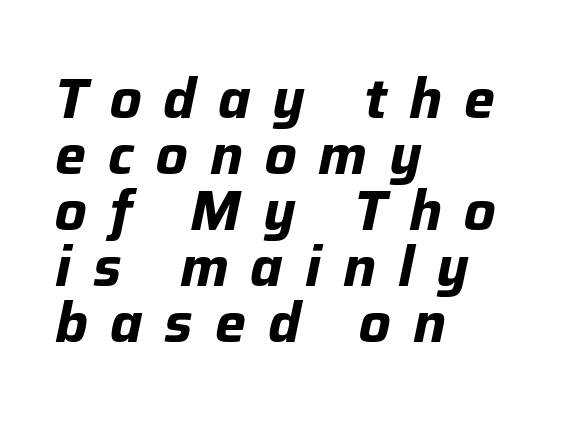
The image shows 55 px bold type, italic (leaning right); set left-aligned, tight line spacing (1.02x), unusually wide letter spacing (+0.4 em), not underlined; low stroke contrast and a medium x-height.
